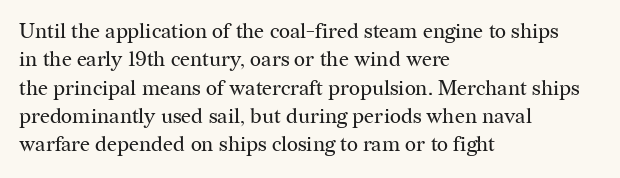
Q: Is the text bold? A: No.
Q: Is the text italic (slanted)? A: No, it is upright.
Q: Is the text underlined? A: No.
Q: How is the paragraph aligned? A: Left-aligned.
Q: Is the spacing between letters normal or unusually wide? A: Normal.
Q: Is the spacing between lines tight, normal or loose? A: Normal.
